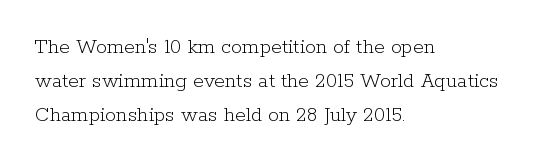
{"italic": "no", "bold": "no", "underline": "no", "align": "left", "line_spacing": "normal", "line_spacing_ratio": 1.55, "letter_spacing": "normal", "letter_spacing_em": 0.0, "glyph_px": 22}
